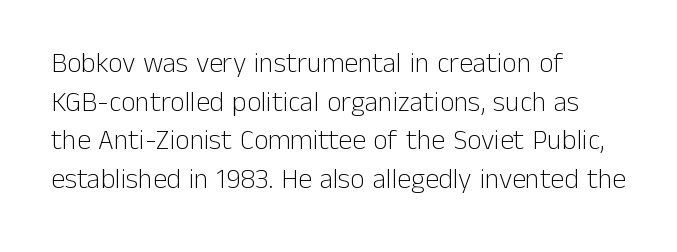
The image shows 28 px light sans-serif type, upright; set left-aligned, normal line spacing (1.38x), normal letter spacing, not underlined; low stroke contrast and a medium x-height.
